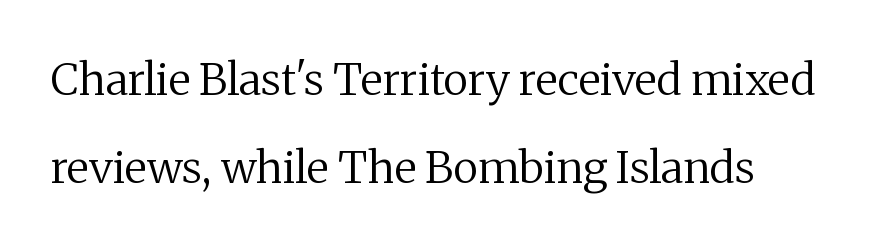
The image shows 44 px regular-weight serif type, upright; set loose line spacing (1.99x), normal letter spacing, not underlined; medium stroke contrast and a medium x-height.
